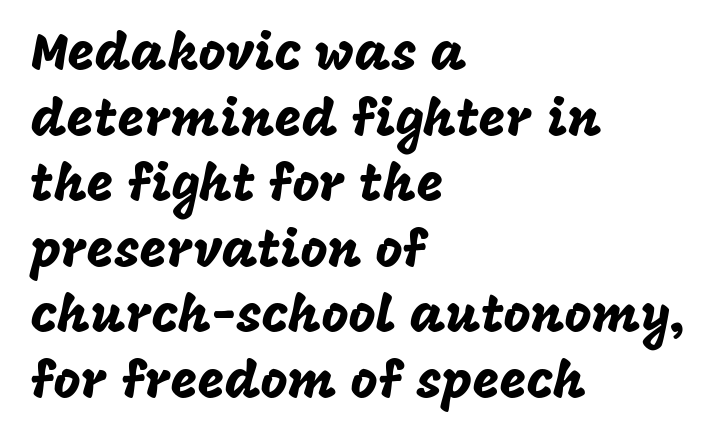
Baseline-to-baseline distance is the conventional proportion of letter height. The tracking reads as untouched default to a designer's eye. Where is the straight margin? On the left.
